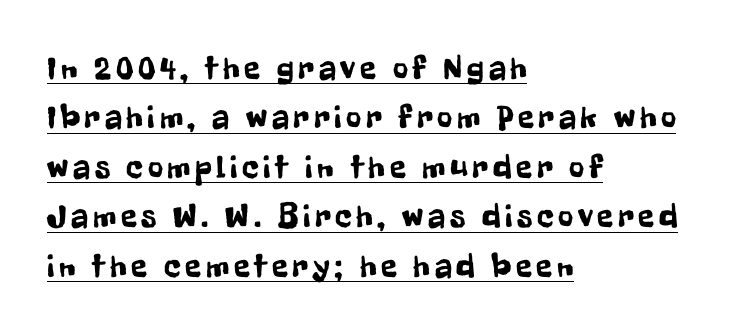
Q: Is the text italic (slanted)? A: No, it is upright.
Q: Is the typeface a serif or a sans-serif typeface? A: Sans-serif.
Q: Is the text underlined? A: Yes.
Q: How is the paragraph aligned? A: Left-aligned.
Q: Is the spacing between lines tight, normal or loose? A: Normal.
Q: Width (condensed, normal, or wide)? A: Condensed.
Q: Stroke contrast? A: Low.
Q: x-height? A: Medium.
Q: Monospaced? A: No.
